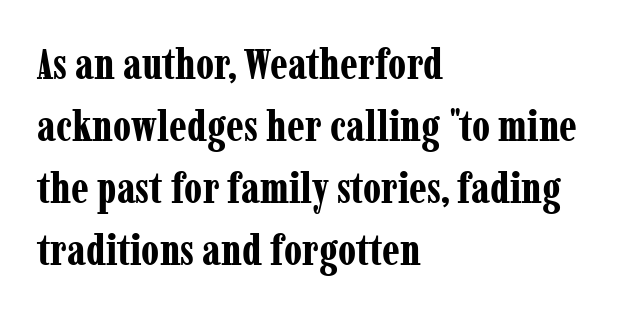
{"serif": "yes", "italic": "no", "bold": "yes", "weight": "bold", "width": "condensed", "stroke_contrast": "low", "x_height": "medium", "monospaced": "no", "underline": "no", "align": "left", "line_spacing": "normal", "line_spacing_ratio": 1.41, "letter_spacing": "normal", "letter_spacing_em": 0.0, "glyph_px": 44}
